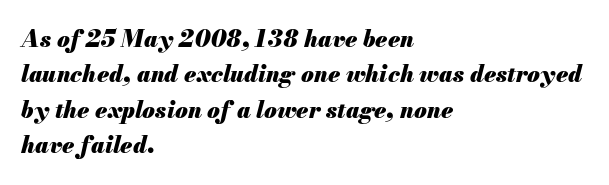
The words here are not underlined. Does extra space separate the letters? No, they use regular spacing. In terms of weight, the rendering is a true, heavy bold. The leading is moderate, giving the passage an even texture. Which margin do the lines hug? The left one — the right edge is uneven. Posture: slanted.
